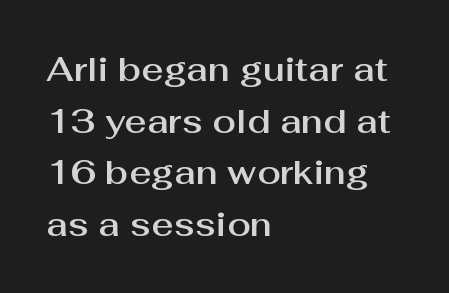
The image shows 34 px sans-serif type, upright; set left-aligned, normal line spacing (1.52x), normal letter spacing, not underlined; medium stroke contrast and a medium x-height.
